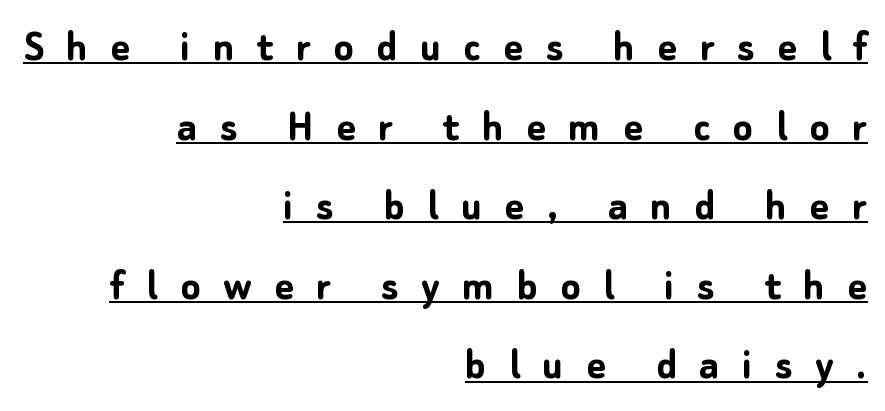
The image shows 46 px semibold sans-serif type, upright; set right-aligned, line spacing 1.73x, unusually wide letter spacing (+0.49 em), underlined; low stroke contrast and a medium x-height.
